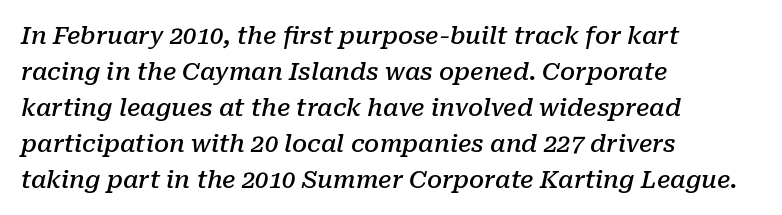
Q: Is the text bold? A: Semi-bold.
Q: Is the text italic (slanted)? A: Yes, it leans right by about 10 degrees.
Q: Is the text underlined? A: No.
Q: How is the paragraph aligned? A: Left-aligned.
Q: Is the spacing between letters normal or unusually wide? A: Normal.
Q: Is the spacing between lines tight, normal or loose? A: Normal.
